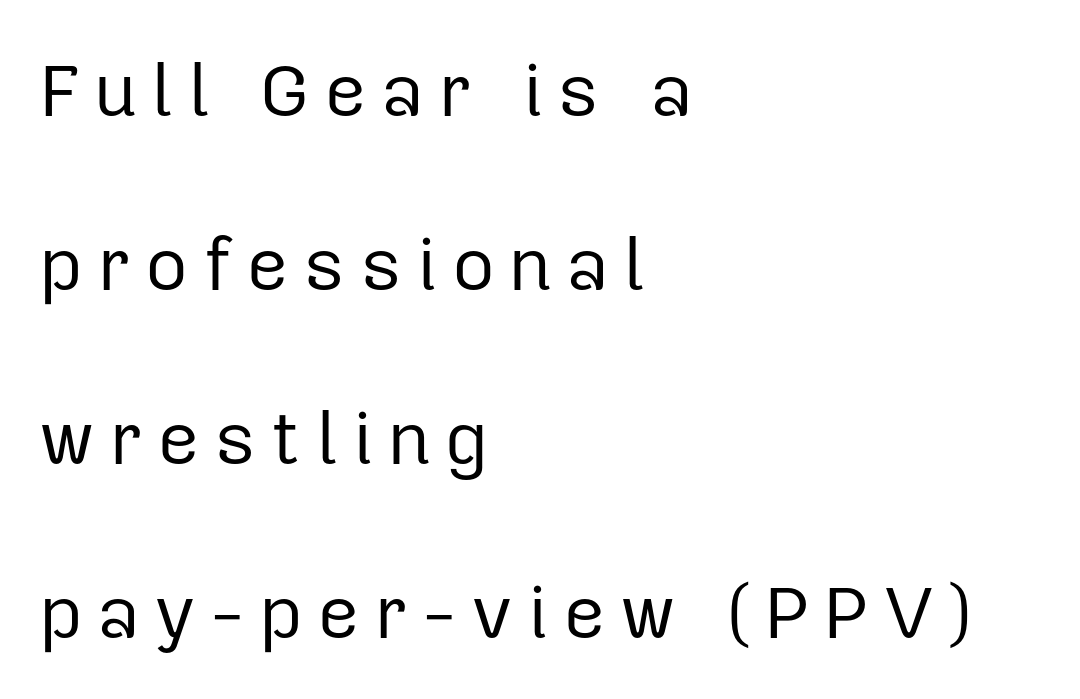
The image shows 74 px regular-weight sans-serif type, upright; set left-aligned, loose line spacing (2.35x), not underlined; low stroke contrast and a medium x-height.
